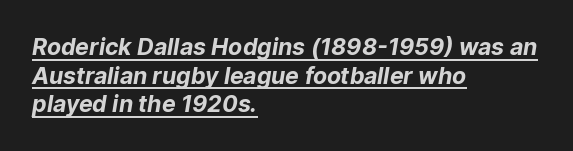
The image shows 23 px bold type; set left-aligned, line spacing 1.24x, normal letter spacing, underlined.
